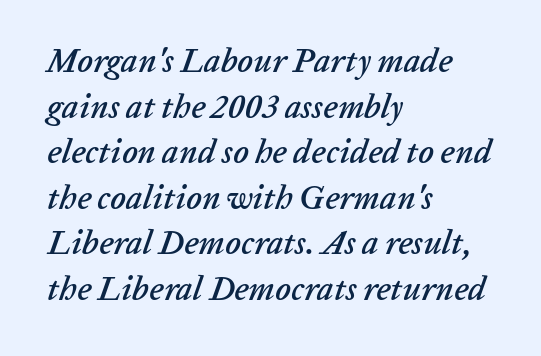
Q: Is the text italic (slanted)? A: Yes, it leans right by about 20 degrees.
Q: Is the text underlined? A: No.
Q: How is the paragraph aligned? A: Left-aligned.
Q: Is the spacing between letters normal or unusually wide? A: Normal.
Q: Is the spacing between lines tight, normal or loose? A: Normal.
Q: Width (condensed, normal, or wide)? A: Normal.
Q: Stroke contrast? A: Low.
Q: x-height? A: Medium.
Q: Monospaced? A: No.
